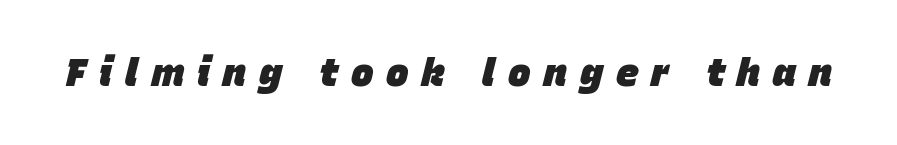
{"italic": "yes", "lean": "right", "slant_degrees": 15, "bold": "yes", "weight": "heavy", "width": "normal", "stroke_contrast": "low", "x_height": "large", "monospaced": "no", "underline": "no", "letter_spacing": "wide", "letter_spacing_em": 0.34, "glyph_px": 38}
